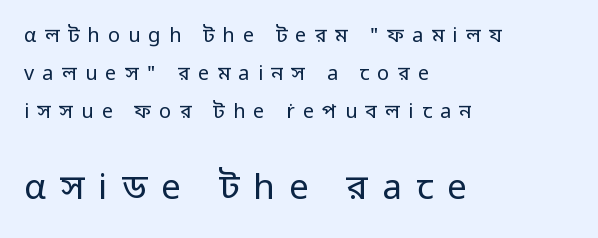
The face used here is proportionally spaced, like ordinary book or web type. The letters are spread apart with noticeably loose tracking. Look at the bottom of the vertical strokes: they stop flat, with no serifs. Whoever set this chose breathing room over compactness in the vertical rhythm. The characters are drawn with everyday or finer stroke widths. The type sits square on the baseline with zero lean.
